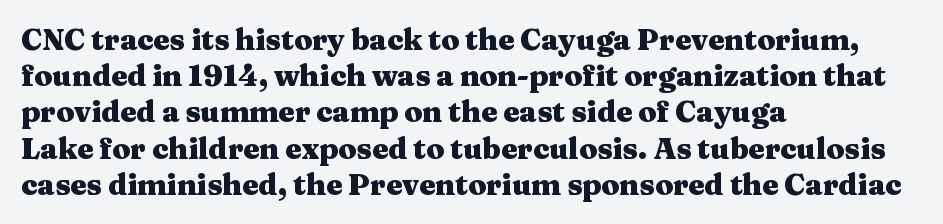
The image shows 29 px heavy, wide serif type, upright; set left-aligned, normal line spacing (1.25x), normal letter spacing, not underlined; medium stroke contrast and a medium x-height.
